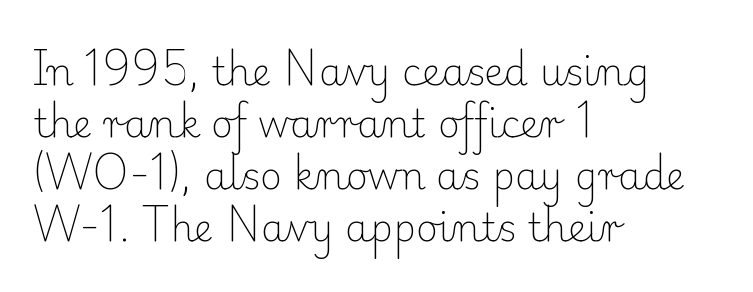
Q: Is the text bold? A: No.
Q: Is the text italic (slanted)? A: No, it is upright.
Q: Is the typeface a serif or a sans-serif typeface? A: Serif.
Q: Is the text underlined? A: No.
Q: How is the paragraph aligned? A: Left-aligned.
Q: Is the spacing between letters normal or unusually wide? A: Normal.
Q: Is the spacing between lines tight, normal or loose? A: Normal.
Q: Width (condensed, normal, or wide)? A: Normal.
Q: Stroke contrast? A: Low.
Q: x-height? A: Small.
Q: Monospaced? A: No.
